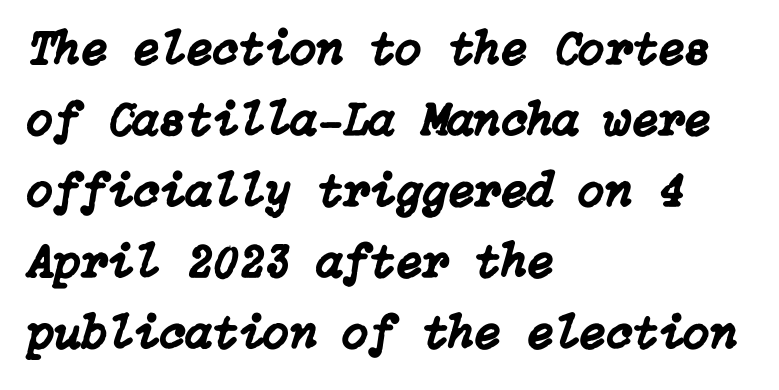
Q: Is the text italic (slanted)? A: Yes, it leans right by about 15 degrees.
Q: Is the text underlined? A: No.
Q: How is the paragraph aligned? A: Left-aligned.
Q: Is the spacing between letters normal or unusually wide? A: Normal.
Q: Is the spacing between lines tight, normal or loose? A: Normal.
Q: Width (condensed, normal, or wide)? A: Normal.
Q: Stroke contrast? A: Low.
Q: x-height? A: Medium.
